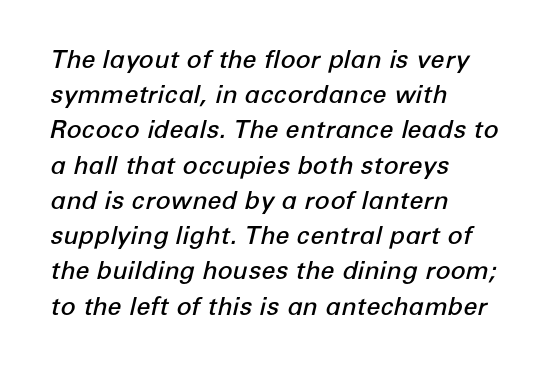
{"italic": "yes", "lean": "right", "slant_degrees": 12, "bold": "semi", "underline": "no", "align": "left", "line_spacing": "normal", "line_spacing_ratio": 1.41, "letter_spacing": "normal", "letter_spacing_em": 0.0, "glyph_px": 25}
